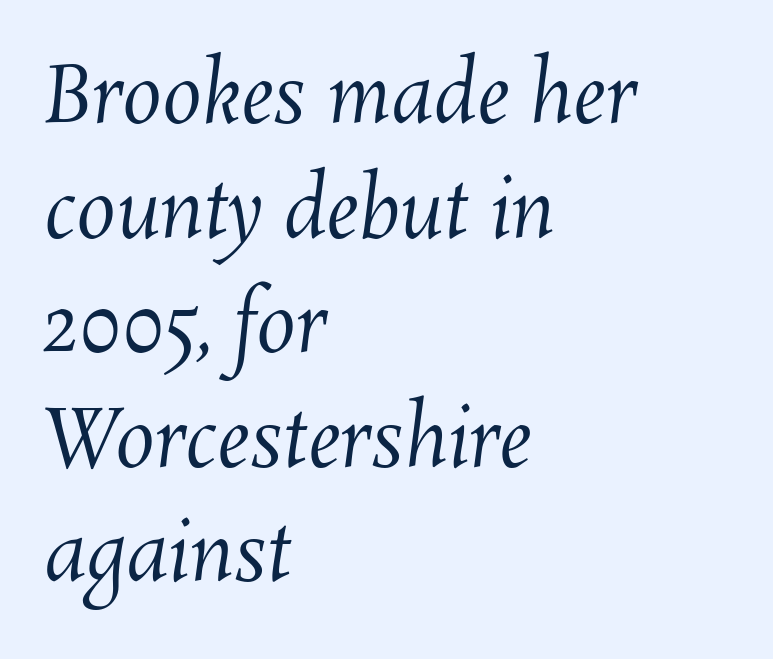
Q: Is the text bold? A: No.
Q: Is the text underlined? A: No.
Q: How is the paragraph aligned? A: Left-aligned.
Q: Is the spacing between letters normal or unusually wide? A: Normal.
Q: Is the spacing between lines tight, normal or loose? A: Normal.
Q: Width (condensed, normal, or wide)? A: Normal.
Q: Stroke contrast? A: Medium.
Q: x-height? A: Medium.
Q: Monospaced? A: No.
